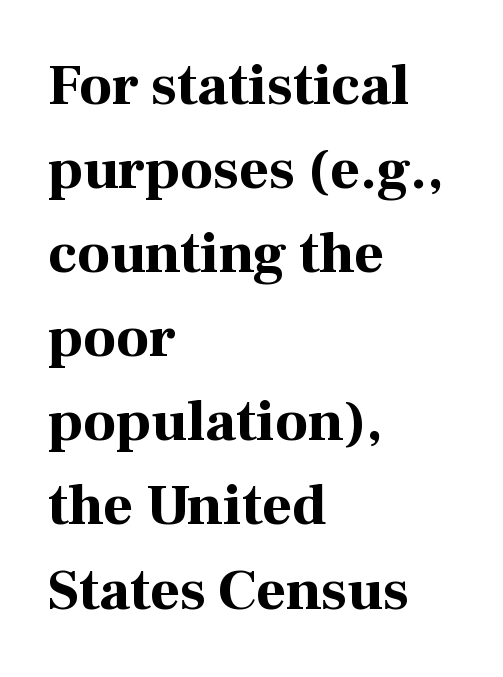
The image shows 58 px bold serif type, upright; set left-aligned, normal line spacing (1.45x), normal letter spacing, not underlined; high stroke contrast and a medium x-height.
